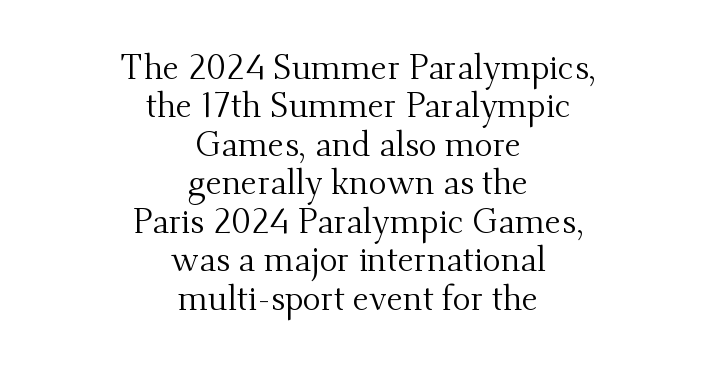
The image shows 34 px regular-weight serif type, upright; set centered, tight line spacing (1.13x), normal letter spacing, not underlined; medium stroke contrast and a small x-height.
